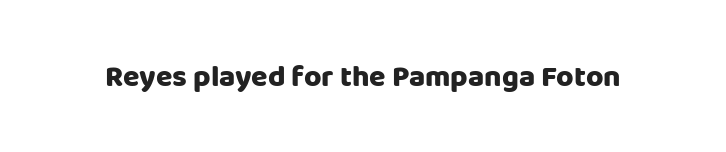
The image shows 30 px heavy sans-serif type, upright; set normal letter spacing, not underlined; low stroke contrast and a large x-height.
